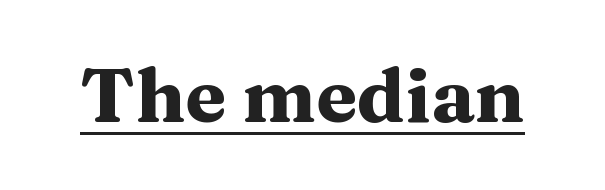
The image shows 75 px heavy, wide serif type, upright; set normal letter spacing, underlined; medium stroke contrast and a medium x-height.
